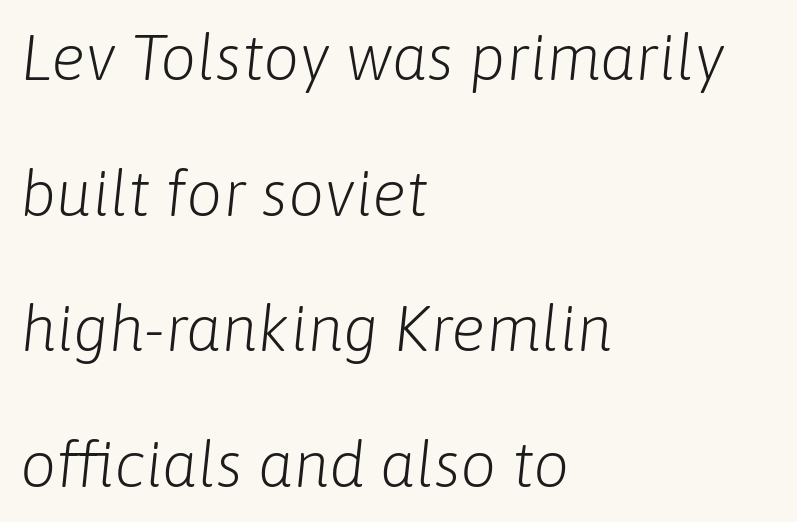
Tall strokes in this sample are angled rather than plumb. The face used here is proportionally spaced, like ordinary book or web type. Bare-footed words on every line. The rendering anchors every line to the left-hand side.
